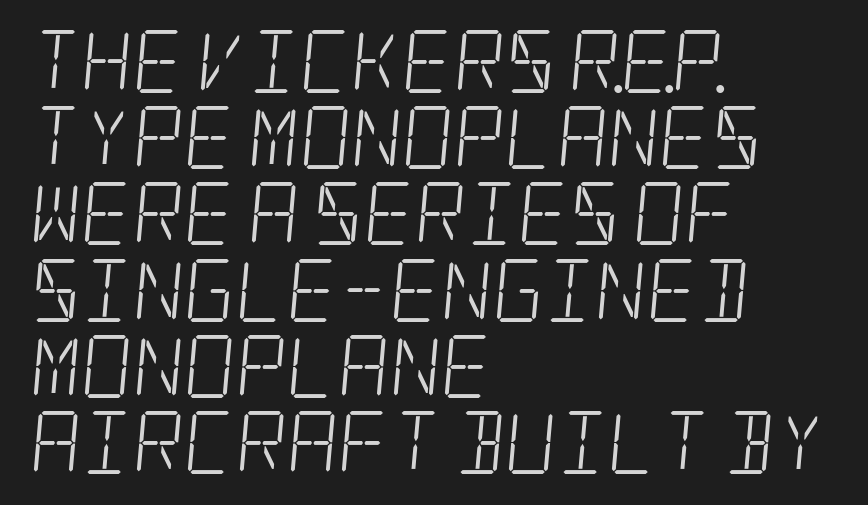
{"serif": "yes", "bold": "no", "weight": "light", "width": "condensed", "stroke_contrast": "low", "x_height": "large", "underline": "no", "align": "left", "line_spacing_ratio": 1.21, "letter_spacing": "normal", "letter_spacing_em": 0.0, "glyph_px": 63}
